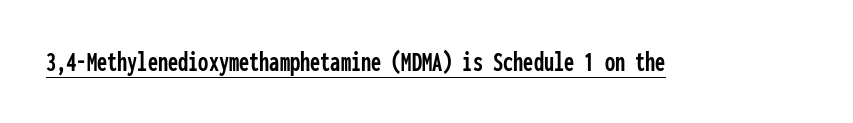
{"serif": "no", "italic": "no", "width": "condensed", "stroke_contrast": "low", "x_height": "medium", "monospaced": "yes", "underline": "yes", "letter_spacing": "normal", "letter_spacing_em": 0.0, "glyph_px": 29}
